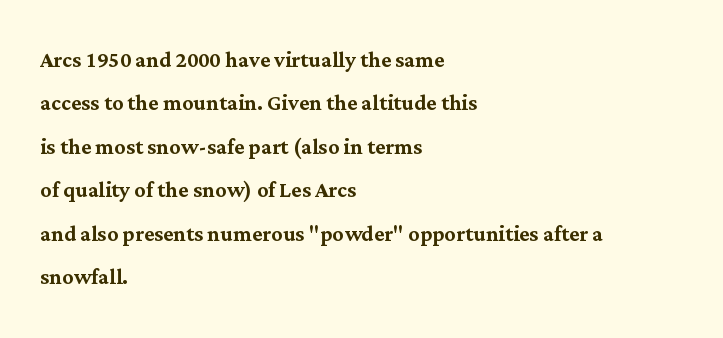
{"serif": "yes", "italic": "no", "width": "normal", "stroke_contrast": "medium", "x_height": "medium", "monospaced": "no", "underline": "no", "align": "left", "line_spacing": "normal", "line_spacing_ratio": 1.55, "letter_spacing": "normal", "letter_spacing_em": 0.0, "glyph_px": 28}
